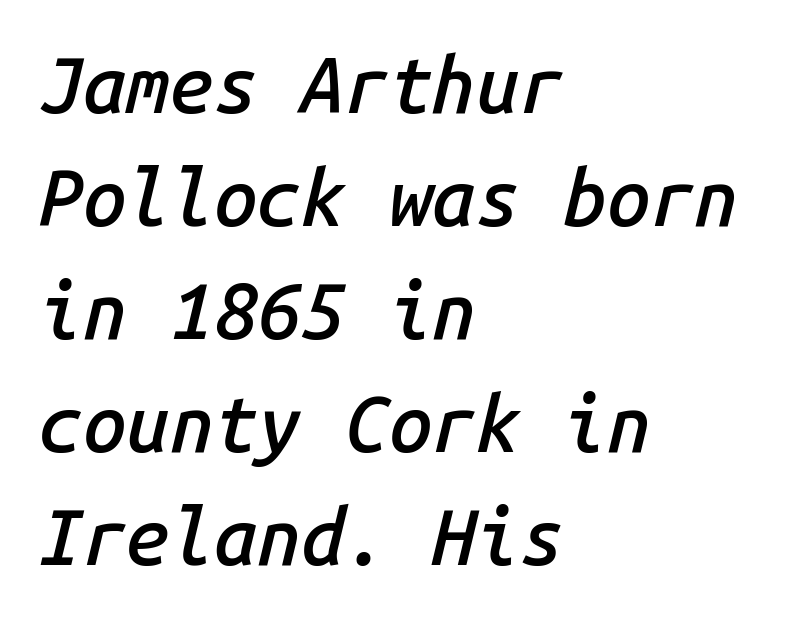
The image shows 78 px semibold type, italic (leaning right), monospaced; set left-aligned, normal line spacing (1.45x), normal letter spacing, not underlined; low stroke contrast and a medium x-height.
